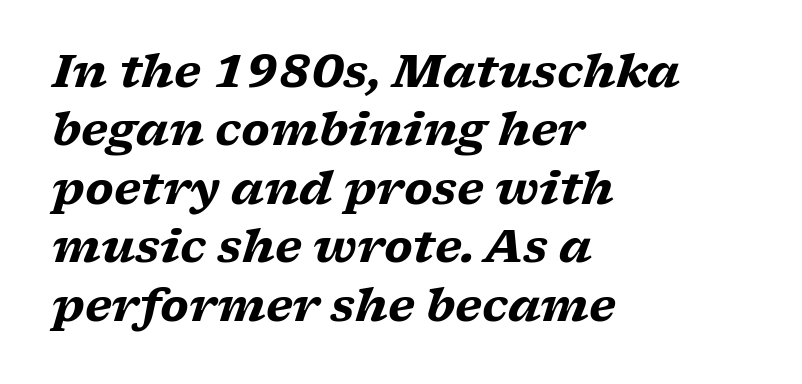
{"serif": "yes", "italic": "yes", "lean": "right", "slant_degrees": 17, "bold": "yes", "weight": "heavy", "width": "wide", "stroke_contrast": "low", "x_height": "medium", "monospaced": "no", "underline": "no", "align": "left", "line_spacing": "normal", "line_spacing_ratio": 1.3, "letter_spacing": "normal", "letter_spacing_em": 0.0, "glyph_px": 45}
